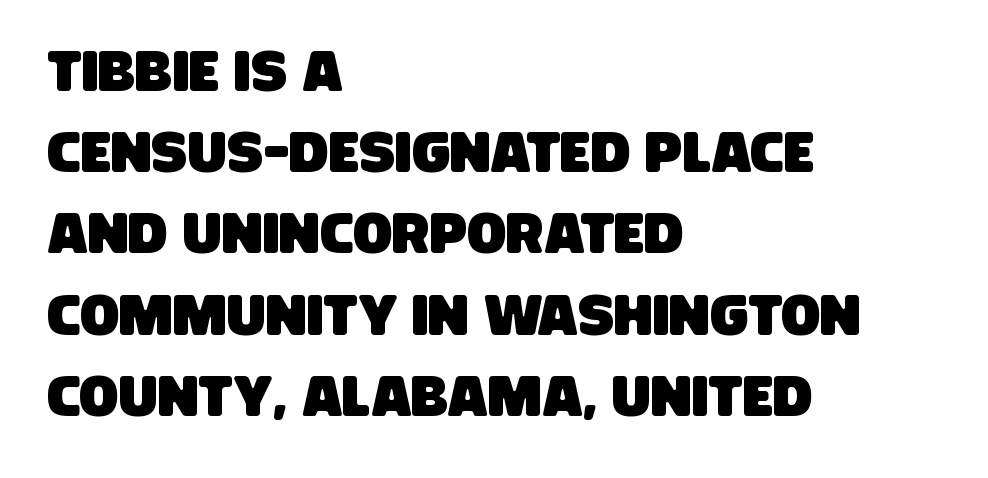
{"serif": "no", "width": "condensed", "stroke_contrast": "low", "x_height": "large", "monospaced": "no", "underline": "no", "align": "left", "line_spacing": "normal", "line_spacing_ratio": 1.4, "letter_spacing": "normal", "letter_spacing_em": 0.0, "glyph_px": 58}
